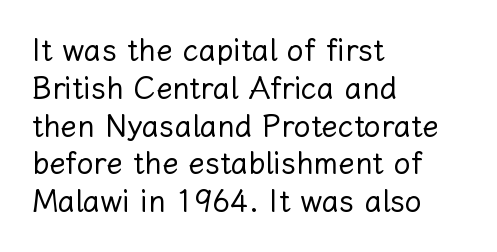
The image shows 30 px regular-weight type, upright; set left-aligned, normal line spacing (1.26x), normal letter spacing, not underlined; low stroke contrast and a medium x-height.
